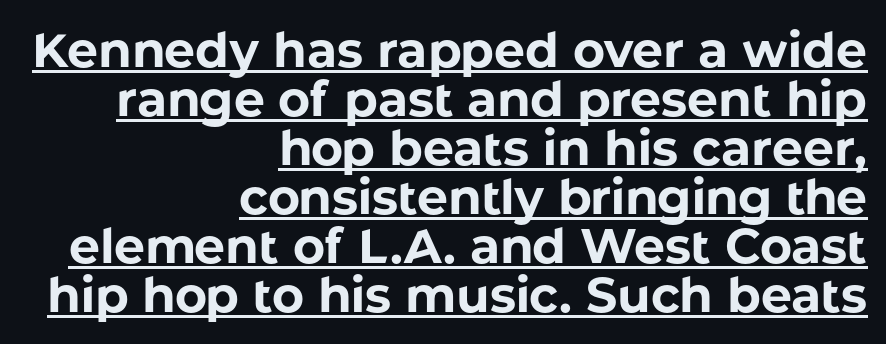
Q: Is the text bold? A: Yes.
Q: Is the text italic (slanted)? A: No, it is upright.
Q: Is the typeface a serif or a sans-serif typeface? A: Sans-serif.
Q: Is the text underlined? A: Yes.
Q: How is the paragraph aligned? A: Right-aligned.
Q: Is the spacing between letters normal or unusually wide? A: Normal.
Q: Is the spacing between lines tight, normal or loose? A: Tight.
Q: Width (condensed, normal, or wide)? A: Normal.
Q: Stroke contrast? A: Low.
Q: x-height? A: Medium.
Q: Monospaced? A: No.
